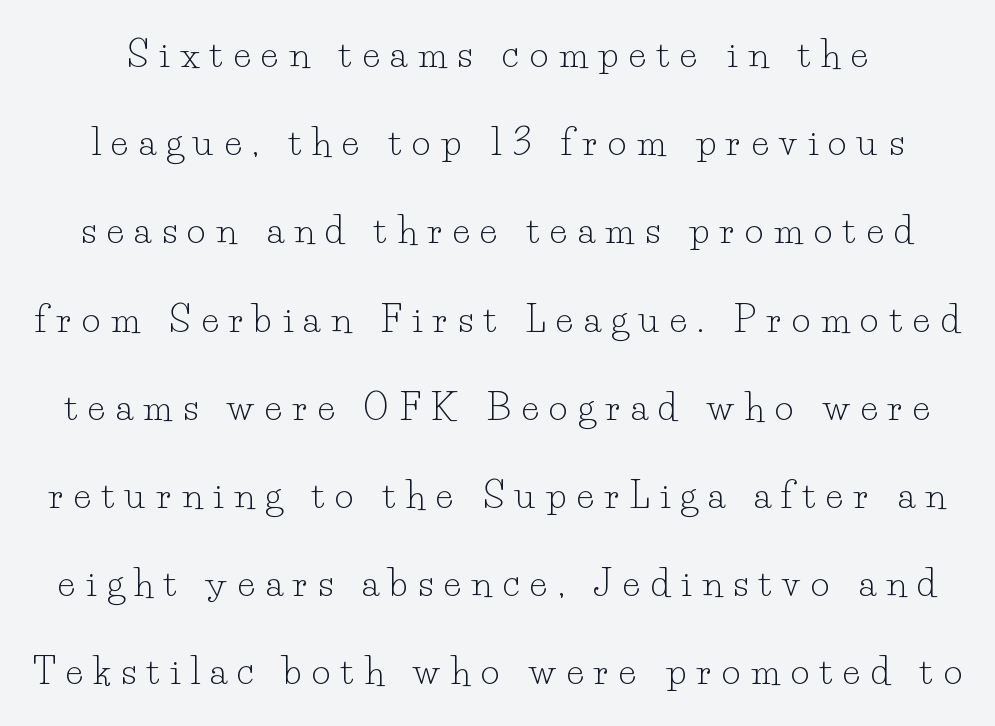
{"serif": "yes", "italic": "no", "bold": "no", "weight": "light", "width": "normal", "stroke_contrast": "low", "x_height": "small", "monospaced": "no", "underline": "no", "line_spacing": "loose", "line_spacing_ratio": 2.45, "letter_spacing": "wide", "letter_spacing_em": 0.3, "glyph_px": 36}
